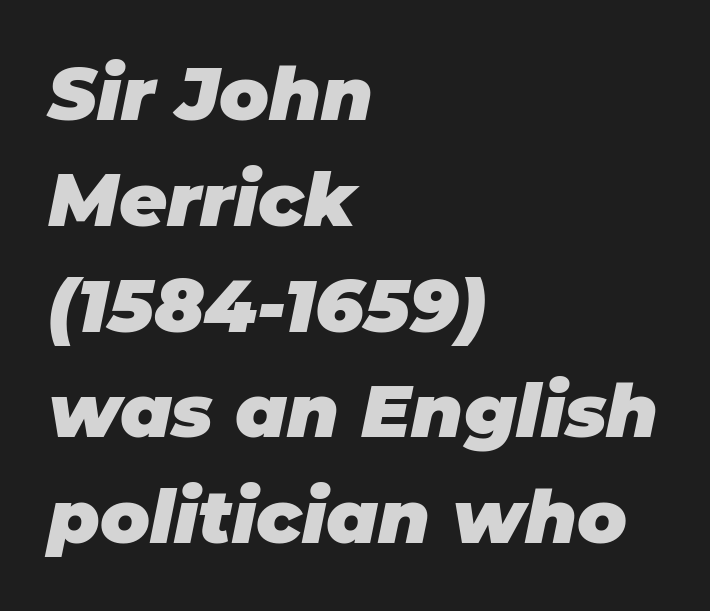
Q: Is the text bold? A: Yes.
Q: Is the text italic (slanted)? A: Yes, it leans right by about 11 degrees.
Q: Is the text underlined? A: No.
Q: How is the paragraph aligned? A: Left-aligned.
Q: Is the spacing between letters normal or unusually wide? A: Normal.
Q: Is the spacing between lines tight, normal or loose? A: Normal.
Q: Width (condensed, normal, or wide)? A: Normal.
Q: Stroke contrast? A: Low.
Q: x-height? A: Large.
Q: Monospaced? A: No.
